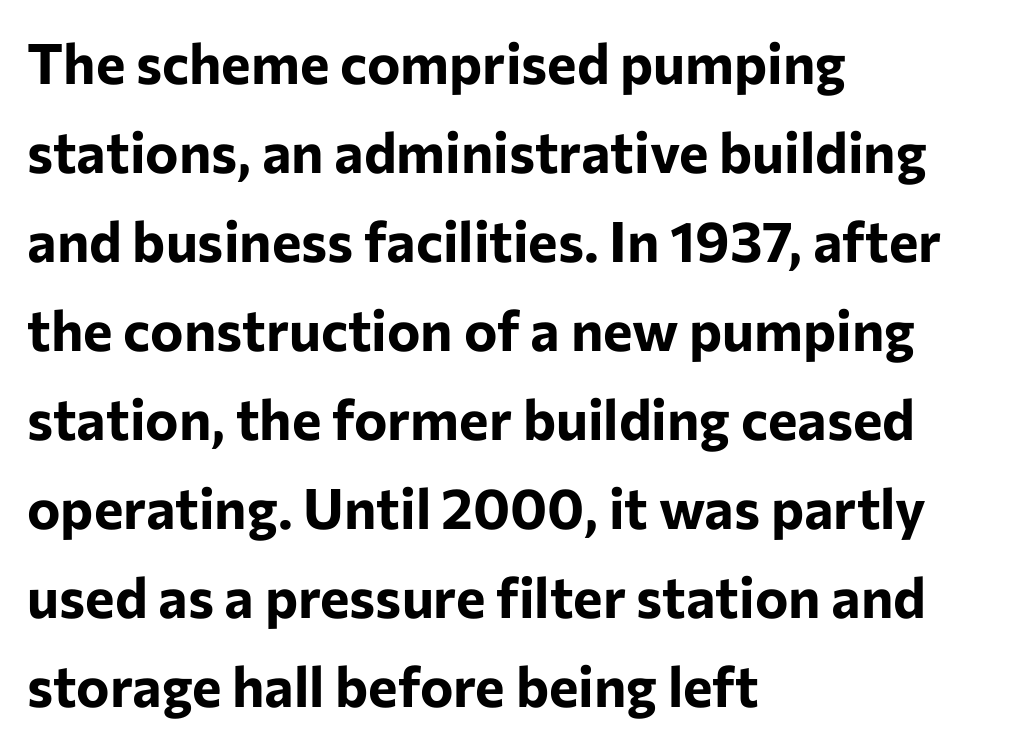
The image shows 56 px bold sans-serif type, upright; set left-aligned, normal line spacing (1.59x), normal letter spacing, not underlined; low stroke contrast and a medium x-height.
